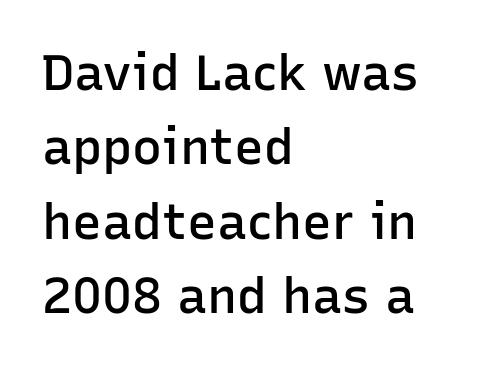
The image shows 50 px semibold sans-serif type, upright; set left-aligned, normal line spacing (1.49x), normal letter spacing, not underlined; low stroke contrast and a medium x-height.
